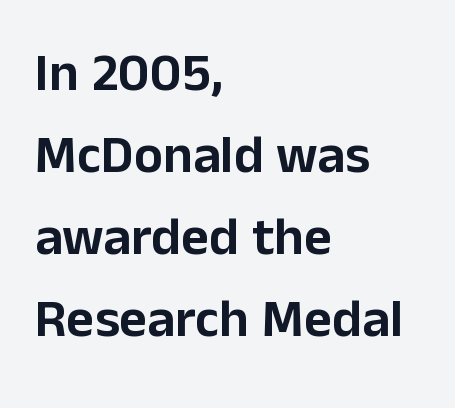
Q: Is the text italic (slanted)? A: No, it is upright.
Q: Is the typeface a serif or a sans-serif typeface? A: Sans-serif.
Q: Is the text underlined? A: No.
Q: How is the paragraph aligned? A: Left-aligned.
Q: Is the spacing between letters normal or unusually wide? A: Normal.
Q: Is the spacing between lines tight, normal or loose? A: Normal.
Q: Width (condensed, normal, or wide)? A: Normal.
Q: Stroke contrast? A: Low.
Q: x-height? A: Medium.
Q: Monospaced? A: No.
